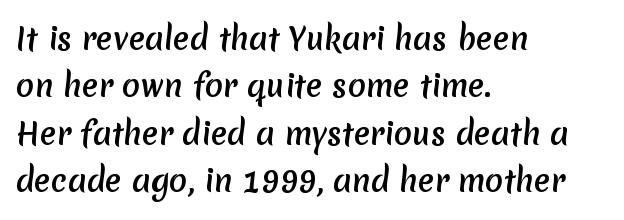
{"serif": "no", "width": "normal", "stroke_contrast": "medium", "x_height": "medium", "monospaced": "no", "underline": "no", "align": "left", "line_spacing": "normal", "line_spacing_ratio": 1.58, "letter_spacing": "normal", "letter_spacing_em": 0.0, "glyph_px": 30}
